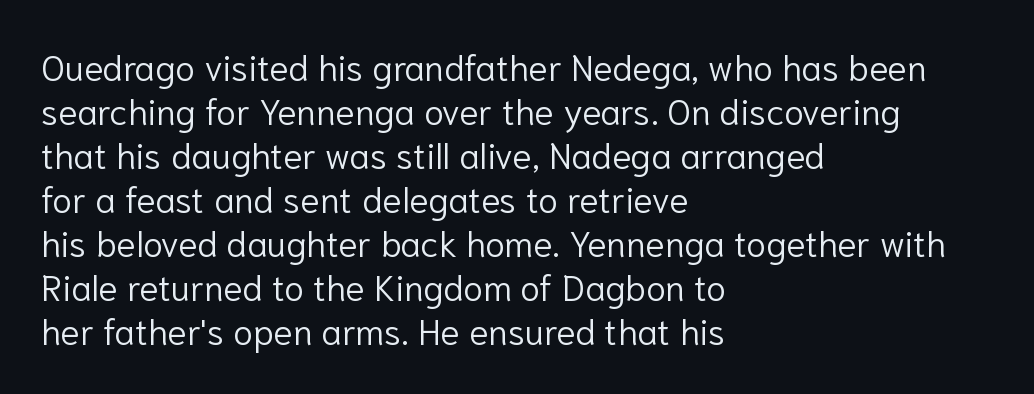
Q: Is the text bold? A: No.
Q: Is the text italic (slanted)? A: No, it is upright.
Q: Is the typeface a serif or a sans-serif typeface? A: Sans-serif.
Q: Is the text underlined? A: No.
Q: How is the paragraph aligned? A: Left-aligned.
Q: Is the spacing between letters normal or unusually wide? A: Normal.
Q: Width (condensed, normal, or wide)? A: Normal.
Q: Stroke contrast? A: Low.
Q: x-height? A: Medium.
Q: Monospaced? A: No.
